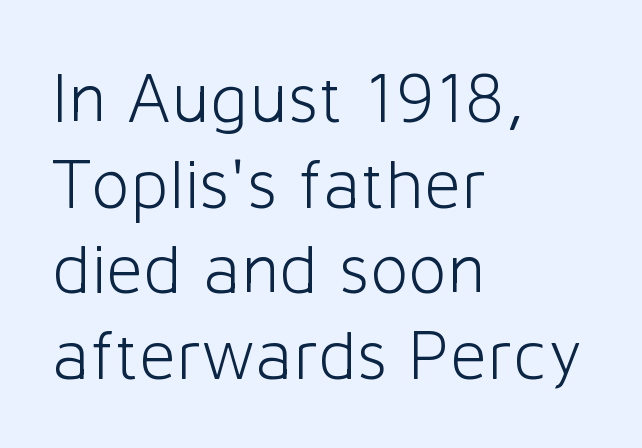
Q: Is the text bold? A: No.
Q: Is the text italic (slanted)? A: No, it is upright.
Q: Is the typeface a serif or a sans-serif typeface? A: Sans-serif.
Q: Is the text underlined? A: No.
Q: How is the paragraph aligned? A: Left-aligned.
Q: Is the spacing between letters normal or unusually wide? A: Normal.
Q: Width (condensed, normal, or wide)? A: Normal.
Q: Stroke contrast? A: Low.
Q: x-height? A: Medium.
Q: Monospaced? A: No.
